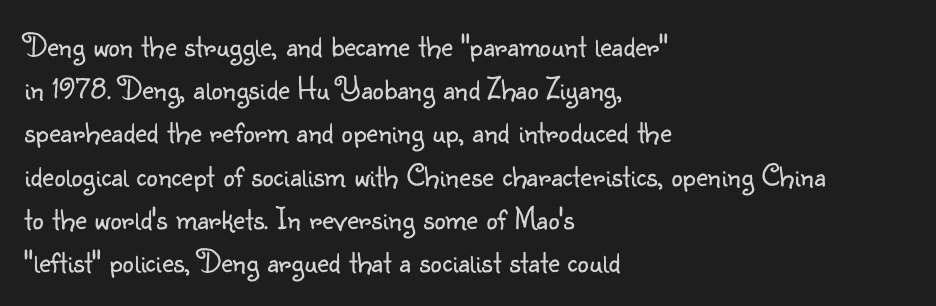
Q: Is the text bold? A: No.
Q: Is the text italic (slanted)? A: No, it is upright.
Q: Is the typeface a serif or a sans-serif typeface? A: Sans-serif.
Q: Is the text underlined? A: No.
Q: How is the paragraph aligned? A: Left-aligned.
Q: Is the spacing between letters normal or unusually wide? A: Normal.
Q: Is the spacing between lines tight, normal or loose? A: Normal.
Q: Width (condensed, normal, or wide)? A: Normal.
Q: Stroke contrast? A: Low.
Q: x-height? A: Small.
Q: Monospaced? A: No.
